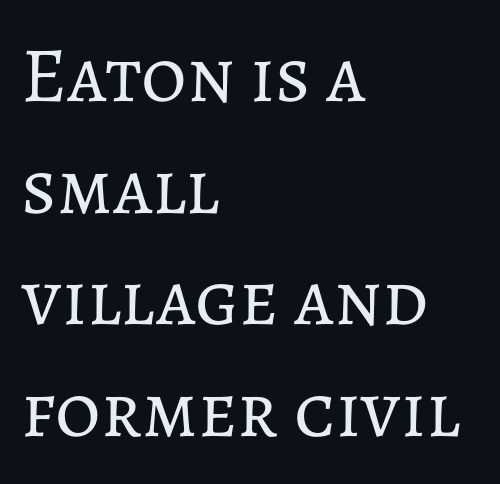
The image shows 78 px regular-weight type, upright; set left-aligned, normal line spacing (1.43x), normal letter spacing, not underlined; low stroke contrast and a medium x-height.
